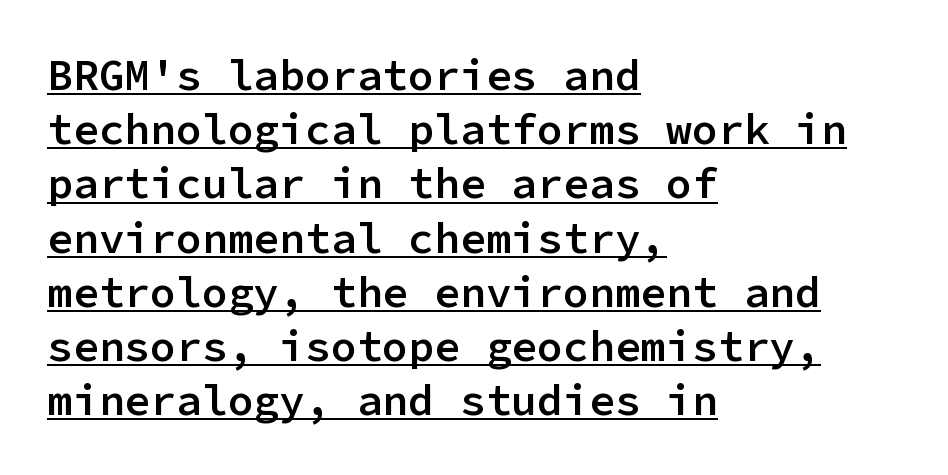
Q: Is the text bold? A: Semi-bold.
Q: Is the text italic (slanted)? A: No, it is upright.
Q: Is the typeface a serif or a sans-serif typeface? A: Sans-serif.
Q: Is the text underlined? A: Yes.
Q: How is the paragraph aligned? A: Left-aligned.
Q: Is the spacing between letters normal or unusually wide? A: Normal.
Q: Is the spacing between lines tight, normal or loose? A: Normal.
Q: Width (condensed, normal, or wide)? A: Normal.
Q: Stroke contrast? A: Low.
Q: x-height? A: Medium.
Q: Monospaced? A: Yes.
